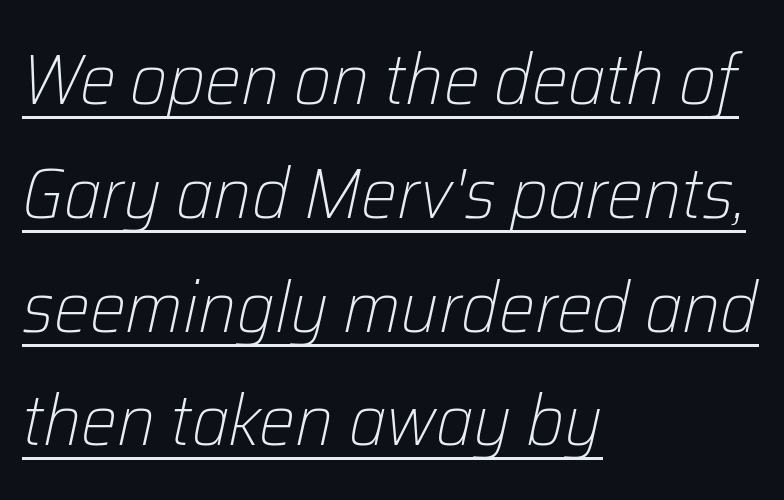
The image shows 72 px light type, italic (leaning right); set left-aligned, normal line spacing (1.58x), normal letter spacing, underlined; low stroke contrast and a medium x-height.
